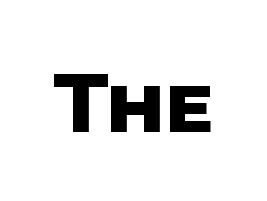
Q: Is the text bold? A: Yes.
Q: Is the typeface a serif or a sans-serif typeface? A: Sans-serif.
Q: Is the text underlined? A: No.
Q: Is the spacing between letters normal or unusually wide? A: Normal.
Q: Width (condensed, normal, or wide)? A: Normal.
Q: Stroke contrast? A: Low.
Q: x-height? A: Large.
Q: Monospaced? A: No.
